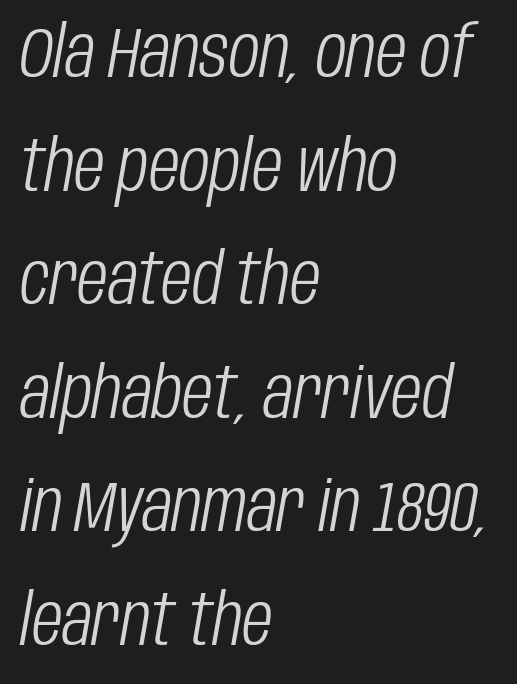
{"italic": "yes", "lean": "right", "slant_degrees": 10, "bold": "no", "weight": "light", "width": "condensed", "stroke_contrast": "low", "x_height": "large", "monospaced": "no", "underline": "no", "align": "left", "line_spacing": "normal", "line_spacing_ratio": 1.6, "letter_spacing": "normal", "letter_spacing_em": 0.0, "glyph_px": 71}
